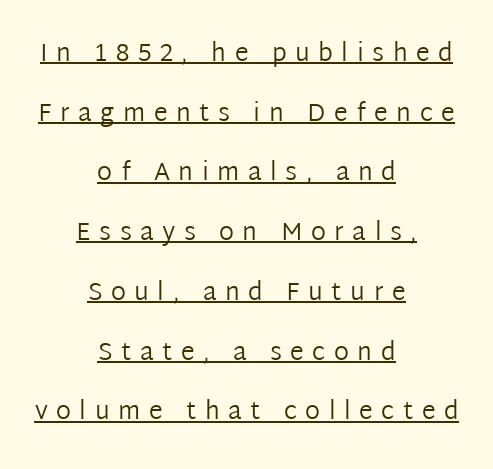
The image shows 25 px text type, upright; set centered, loose line spacing (2.39x), unusually wide letter spacing (+0.34 em), underlined.
